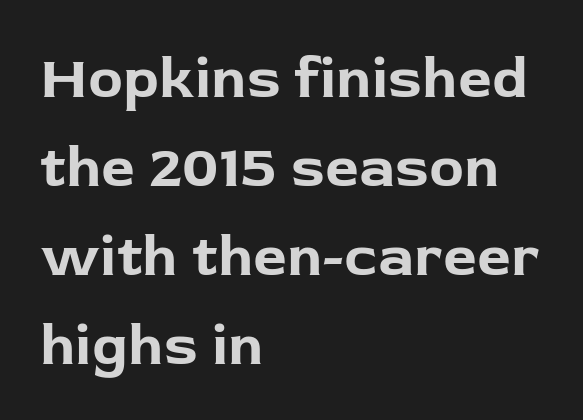
{"serif": "no", "italic": "no", "bold": "yes", "weight": "bold", "width": "normal", "stroke_contrast": "low", "x_height": "medium", "monospaced": "no", "underline": "no", "align": "left", "line_spacing": "normal", "line_spacing_ratio": 1.51, "letter_spacing": "normal", "letter_spacing_em": 0.0, "glyph_px": 59}
